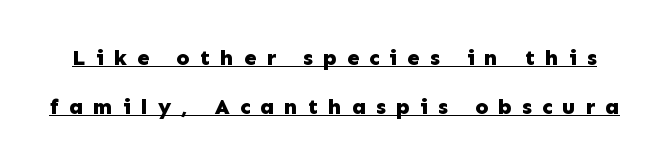
{"italic": "no", "bold": "yes", "underline": "yes", "line_spacing": "loose", "line_spacing_ratio": 2.21, "letter_spacing": "wide", "letter_spacing_em": 0.46, "glyph_px": 22}
